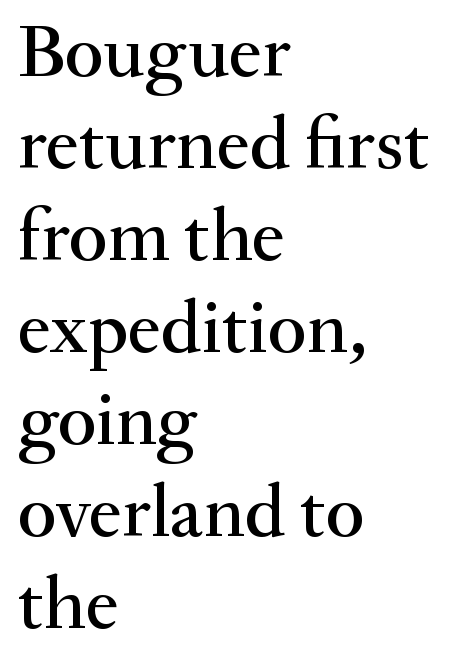
Q: Is the text italic (slanted)? A: No, it is upright.
Q: Is the typeface a serif or a sans-serif typeface? A: Serif.
Q: Is the text underlined? A: No.
Q: How is the paragraph aligned? A: Left-aligned.
Q: Is the spacing between letters normal or unusually wide? A: Normal.
Q: Width (condensed, normal, or wide)? A: Normal.
Q: Stroke contrast? A: Medium.
Q: x-height? A: Small.
Q: Monospaced? A: No.
